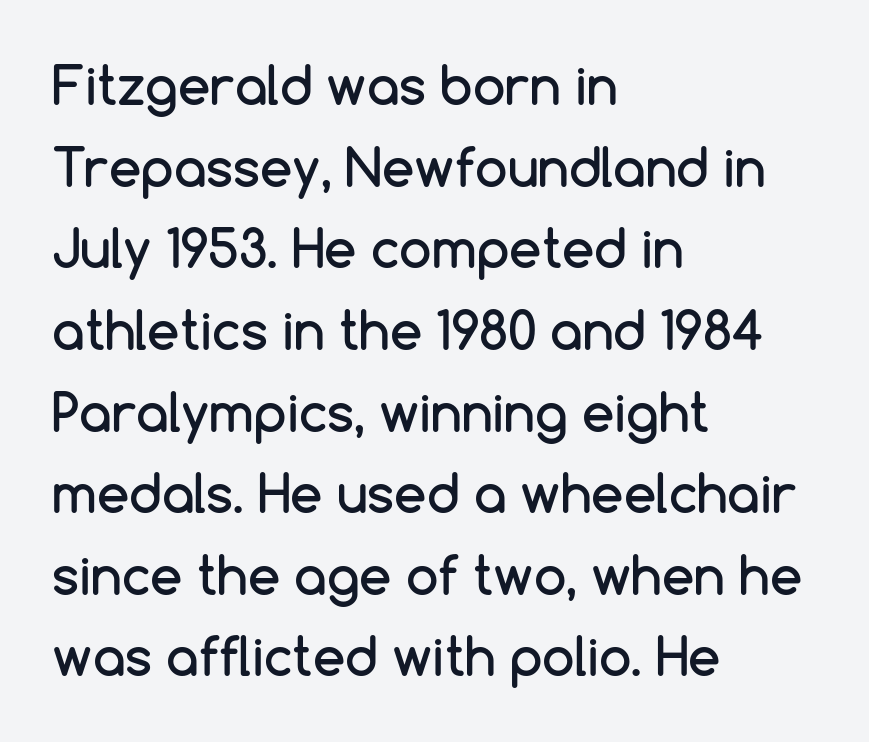
{"serif": "no", "italic": "no", "width": "normal", "stroke_contrast": "low", "x_height": "medium", "monospaced": "no", "underline": "no", "align": "left", "line_spacing": "normal", "line_spacing_ratio": 1.57, "letter_spacing": "normal", "letter_spacing_em": 0.0, "glyph_px": 52}
